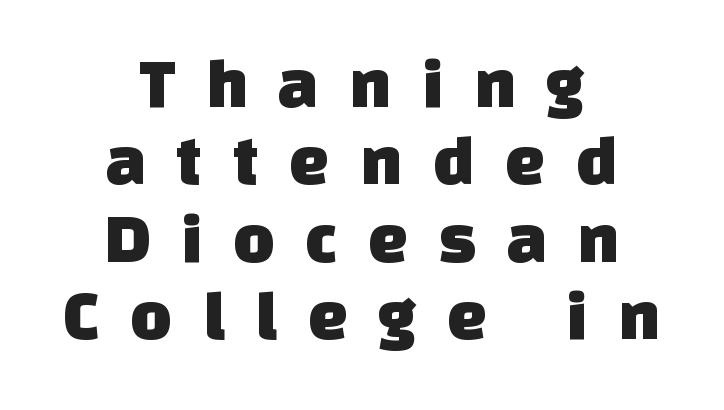
Does the copy run flush right? No — it is centered line by line. The rendering uses a small line-height, squeezing the rows. Unlike a traditional serif, this face leaves its strokes unadorned. The letters advance in unequal steps, a hallmark of proportional type. Descenders hang freely into open space.
